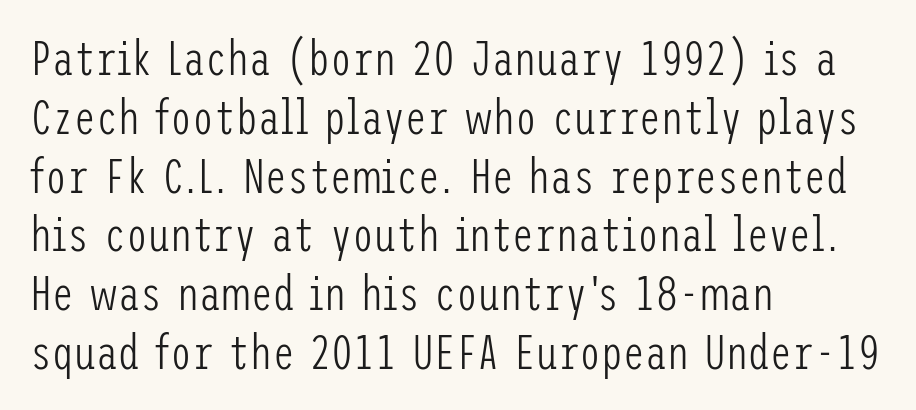
All the whitespace from short lines collects on the right. The passage shown has conventional tracking throughout. Unbolded letterforms with no extra heft. Quick note: underline off.
